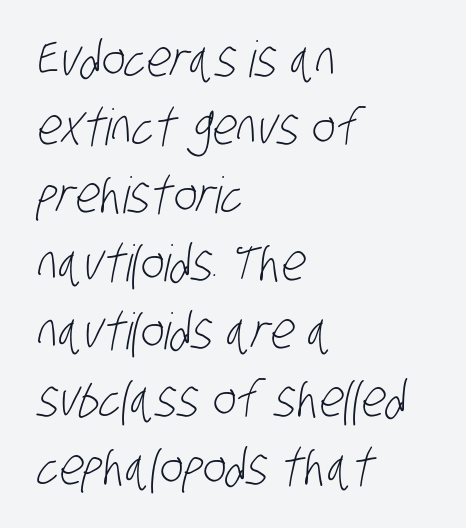
{"serif": "no", "bold": "no", "weight": "light", "width": "condensed", "stroke_contrast": "low", "x_height": "large", "monospaced": "no", "underline": "no", "align": "left", "line_spacing": "normal", "line_spacing_ratio": 1.36, "letter_spacing": "normal", "letter_spacing_em": 0.0, "glyph_px": 50}
